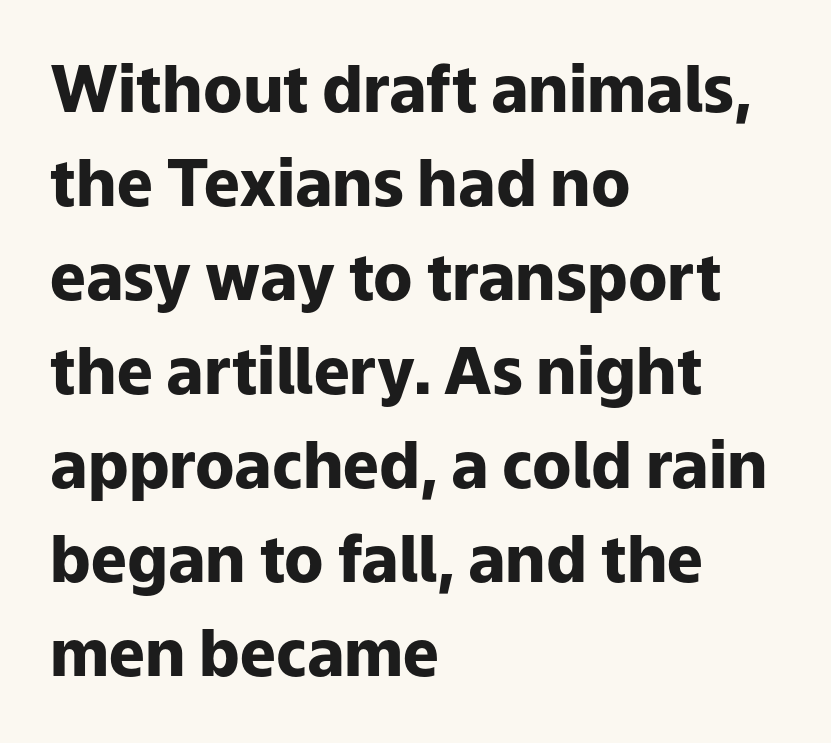
The image shows 64 px heavy sans-serif type, upright; set left-aligned, normal line spacing (1.47x), normal letter spacing, not underlined; low stroke contrast and a medium x-height.
